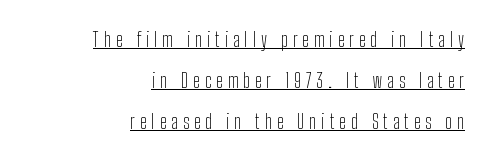
Q: Is the text bold? A: No.
Q: Is the text italic (slanted)? A: No, it is upright.
Q: Is the text underlined? A: Yes.
Q: How is the paragraph aligned? A: Right-aligned.
Q: Is the spacing between letters normal or unusually wide? A: Unusually wide.
Q: Is the spacing between lines tight, normal or loose? A: Loose.
